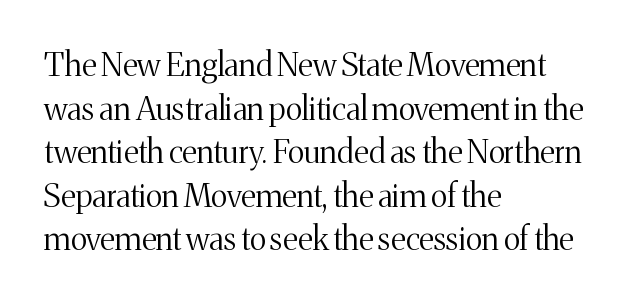
Q: Is the text bold? A: No.
Q: Is the text italic (slanted)? A: No, it is upright.
Q: Is the typeface a serif or a sans-serif typeface? A: Serif.
Q: Is the text underlined? A: No.
Q: How is the paragraph aligned? A: Left-aligned.
Q: Is the spacing between letters normal or unusually wide? A: Normal.
Q: Is the spacing between lines tight, normal or loose? A: Normal.
Q: Width (condensed, normal, or wide)? A: Normal.
Q: Stroke contrast? A: Medium.
Q: x-height? A: Medium.
Q: Monospaced? A: No.
